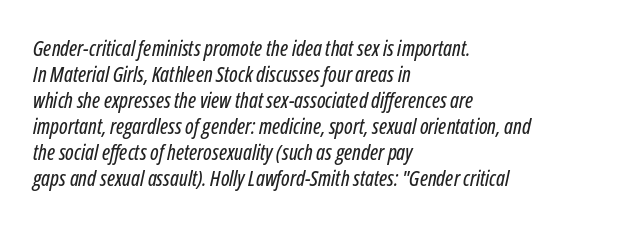
Q: Is the text italic (slanted)? A: Yes, it leans right by about 12 degrees.
Q: Is the text underlined? A: No.
Q: How is the paragraph aligned? A: Left-aligned.
Q: Is the spacing between letters normal or unusually wide? A: Normal.
